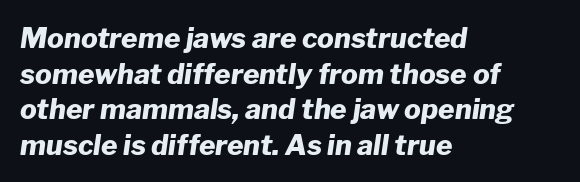
{"italic": "yes", "lean": "right", "slant_degrees": 8, "bold": "yes", "weight": "heavy", "width": "normal", "stroke_contrast": "low", "x_height": "medium", "monospaced": "no", "underline": "no", "align": "left", "line_spacing": "normal", "line_spacing_ratio": 1.27, "letter_spacing": "normal", "letter_spacing_em": 0.0, "glyph_px": 28}
